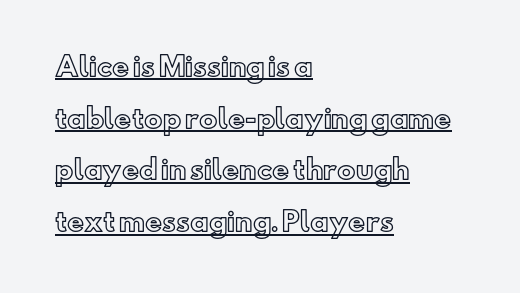
Q: Is the text italic (slanted)? A: No, it is upright.
Q: Is the text underlined? A: Yes.
Q: How is the paragraph aligned? A: Left-aligned.
Q: Is the spacing between letters normal or unusually wide? A: Normal.
Q: Is the spacing between lines tight, normal or loose? A: Loose.
